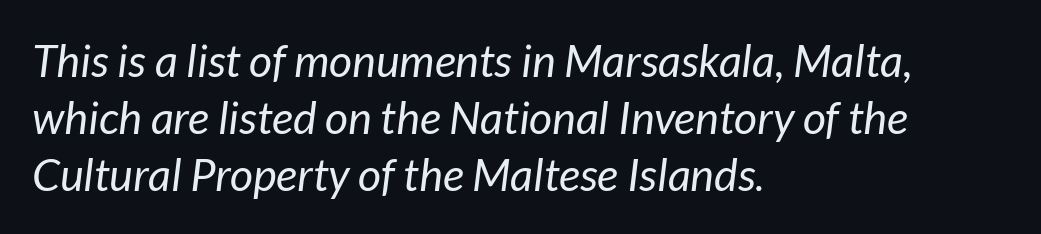
Q: Is the text bold? A: No.
Q: Is the text italic (slanted)? A: Yes, it leans right by about 7 degrees.
Q: Is the text underlined? A: No.
Q: How is the paragraph aligned? A: Left-aligned.
Q: Is the spacing between letters normal or unusually wide? A: Normal.
Q: Is the spacing between lines tight, normal or loose? A: Normal.
Q: Width (condensed, normal, or wide)? A: Normal.
Q: Stroke contrast? A: Low.
Q: x-height? A: Medium.
Q: Monospaced? A: No.
